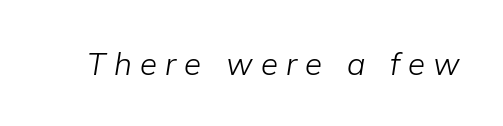
The image shows 31 px light type, italic (leaning right); set unusually wide letter spacing (+0.27 em), not underlined; low stroke contrast and a medium x-height.
